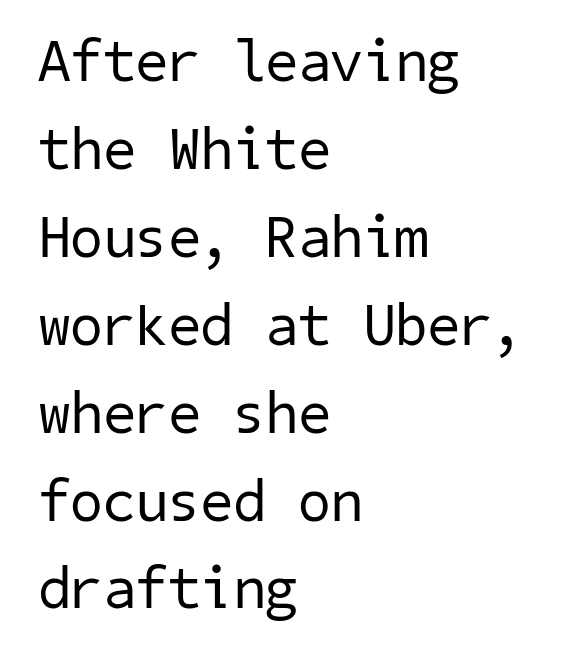
Normally led — the rows are evenly, conventionally spaced. The gap between lines stays unmarked. Tracking here is standard; glyphs follow each other at the usual distance. I'd call this a sans setting — the letters go barefoot.
